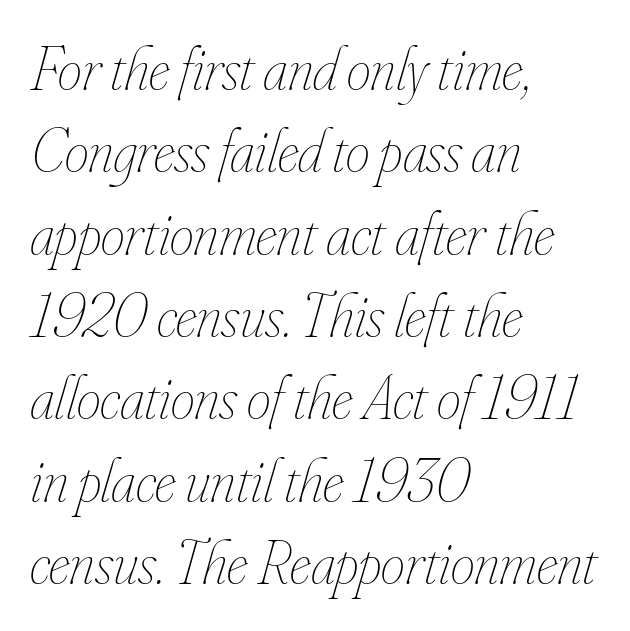
Q: Is the text bold? A: No.
Q: Is the text italic (slanted)? A: Yes, it leans right by about 16 degrees.
Q: Is the text underlined? A: No.
Q: How is the paragraph aligned? A: Left-aligned.
Q: Is the spacing between letters normal or unusually wide? A: Normal.
Q: Is the spacing between lines tight, normal or loose? A: Normal.
Q: Width (condensed, normal, or wide)? A: Condensed.
Q: Stroke contrast? A: Low.
Q: x-height? A: Small.
Q: Monospaced? A: No.
